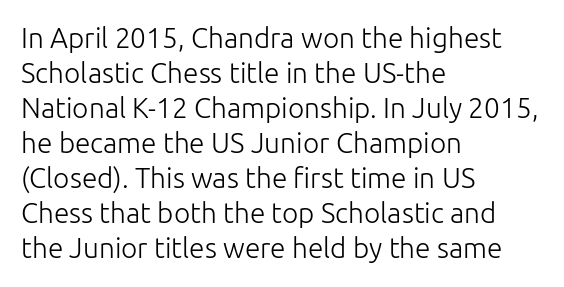
The image shows 28 px light sans-serif type, upright; set left-aligned, normal line spacing (1.25x), normal letter spacing, not underlined; low stroke contrast and a medium x-height.
